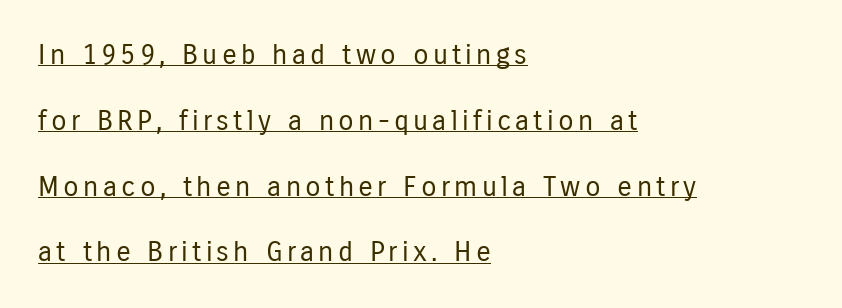
The image shows 28 px regular-weight, condensed sans-serif type, upright; set left-aligned, loose line spacing (2.35x), underlined; low stroke contrast and a medium x-height.
